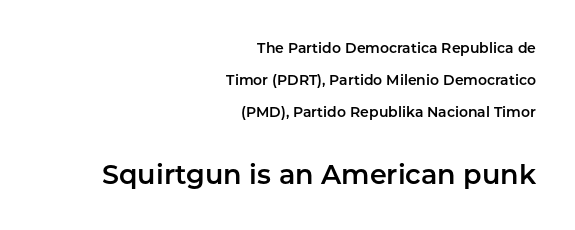
{"italic": "no", "underline": "no", "align": "right", "line_spacing": "loose", "line_spacing_ratio": 2.29, "letter_spacing": "normal", "letter_spacing_em": 0.0, "larger_block": "second", "size_ratio": 1.93, "glyph_px": 27}
